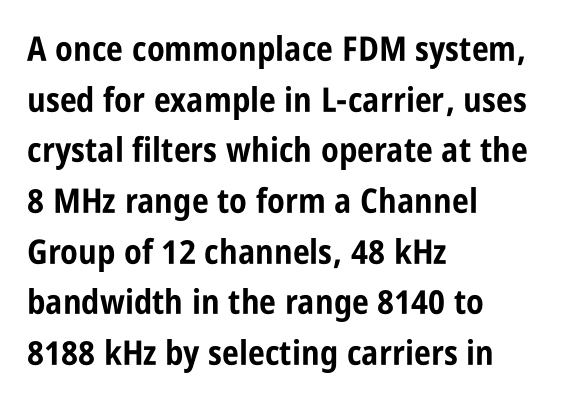
{"serif": "no", "italic": "no", "bold": "yes", "weight": "bold", "width": "condensed", "stroke_contrast": "low", "x_height": "large", "monospaced": "no", "underline": "no", "align": "left", "line_spacing": "normal", "line_spacing_ratio": 1.49, "letter_spacing": "normal", "letter_spacing_em": 0.0, "glyph_px": 34}
